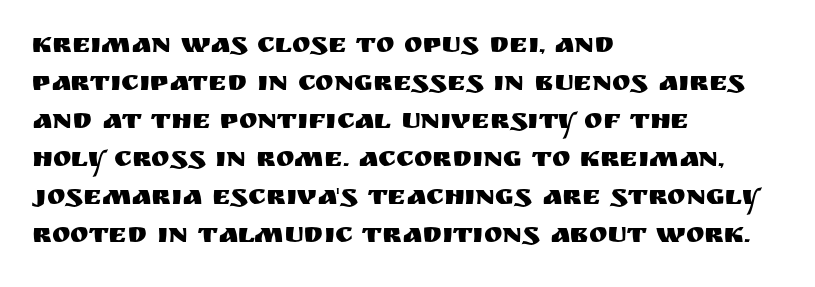
Clear beneath every line of the passage. Rendered with straight, roman letterforms. These lines are rendered in a variable-pitch font. The gaps between neighbouring characters are ordinary and unremarkable. The ragged edge is on the right, which tells us the setting is flush left.
